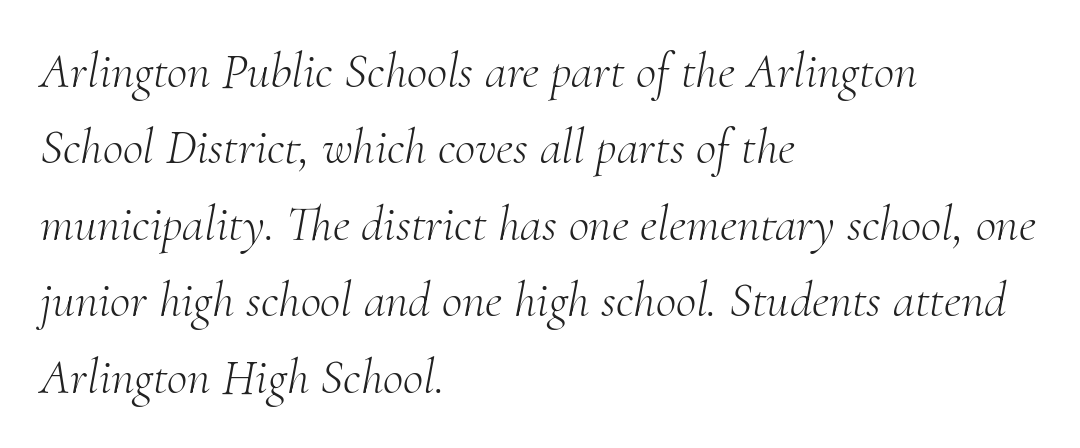
Q: Is the text bold? A: No.
Q: Is the text italic (slanted)? A: Yes, it leans right by about 10 degrees.
Q: Is the typeface a serif or a sans-serif typeface? A: Serif.
Q: Is the text underlined? A: No.
Q: How is the paragraph aligned? A: Left-aligned.
Q: Is the spacing between letters normal or unusually wide? A: Normal.
Q: Is the spacing between lines tight, normal or loose? A: Normal.
Q: Width (condensed, normal, or wide)? A: Normal.
Q: Stroke contrast? A: Medium.
Q: x-height? A: Small.
Q: Monospaced? A: No.
